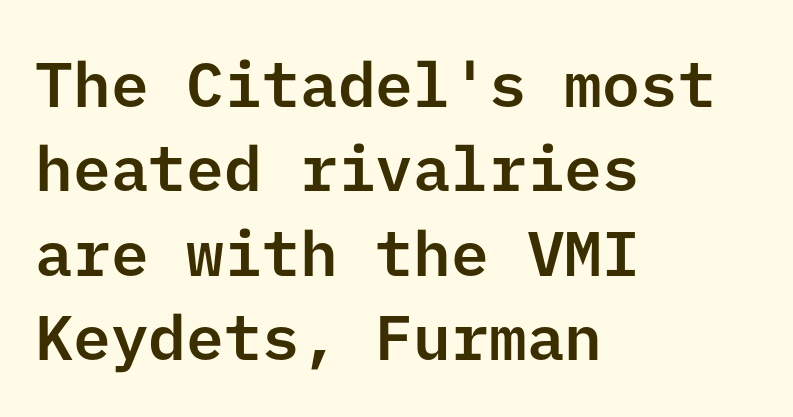
Leading matches the norm, producing a regular column. Ascenders rise straight up at ninety degrees. Regarding serifs, this sample does without them. Between one letter and the next there's only the usual sliver of space. Letters rest on an invisible, unmarked baseline.
